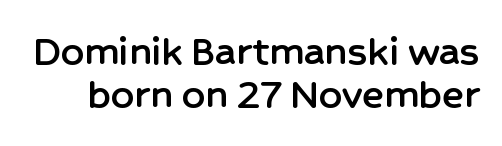
Beneath every word, the page is bare. The type family on display is of the sans-serif kind. Closely set lines give the paragraph a compact silhouette. Nothing unusual about the tracking: characters are spaced as the font intends. The letters stand upright; this is a roman face.
